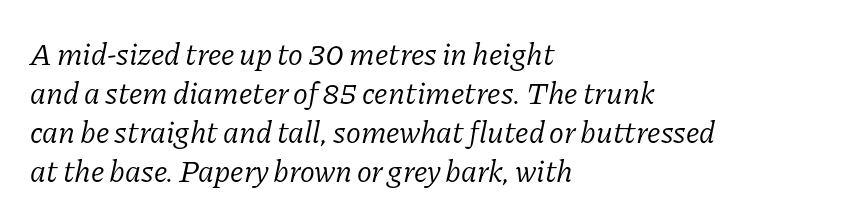
The passage shown stacks its lines at a standard gap. Short and long lines alike share a common starting point at left. Little horizontal feet cap the strokes, marking this as serif type. Tracking value appears to be zero — textbook default spacing.
